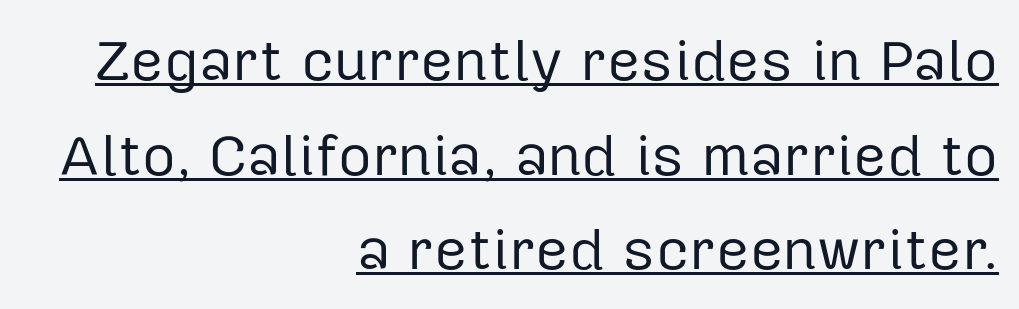
The image shows 58 px regular-weight sans-serif type, upright; set right-aligned, normal line spacing (1.63x), normal letter spacing, underlined; low stroke contrast and a medium x-height.
